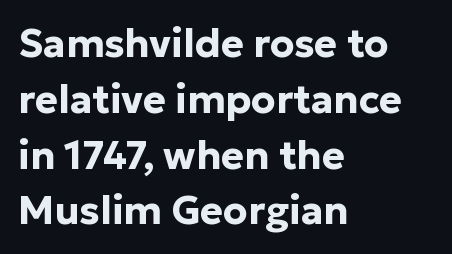
The image shows 39 px bold sans-serif type, upright; set left-aligned, normal line spacing (1.43x), normal letter spacing, not underlined; low stroke contrast and a medium x-height.
